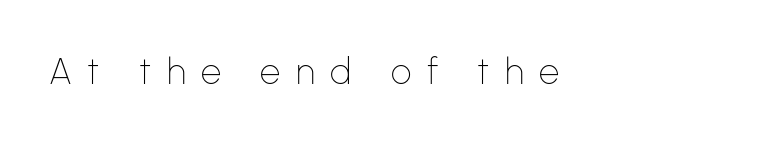
Q: Is the text bold? A: No.
Q: Is the text italic (slanted)? A: No, it is upright.
Q: Is the typeface a serif or a sans-serif typeface? A: Sans-serif.
Q: Is the text underlined? A: No.
Q: Is the spacing between letters normal or unusually wide? A: Unusually wide.
Q: Width (condensed, normal, or wide)? A: Normal.
Q: Stroke contrast? A: Low.
Q: x-height? A: Medium.
Q: Monospaced? A: No.
